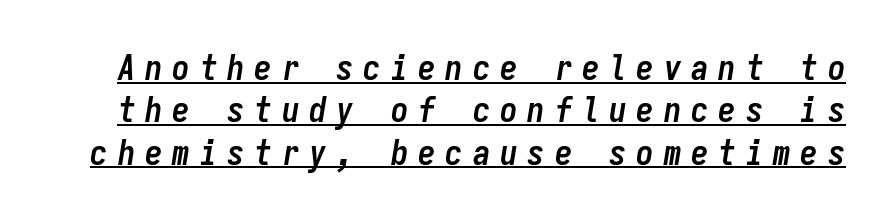
The image shows 35 px semibold, condensed type, italic (leaning right), monospaced; set line spacing 1.21x, unusually wide letter spacing (+0.28 em), underlined; low stroke contrast and a medium x-height.
